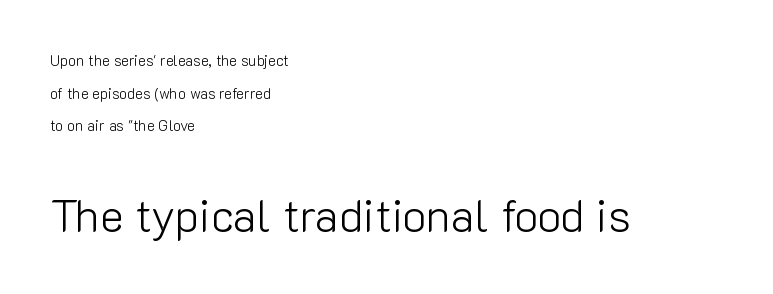
The image shows 45 px light sans-serif type, upright; set left-aligned, loose line spacing (2.17x), normal letter spacing, not underlined; the second (bottom) block is 3.0x larger; low stroke contrast and a medium x-height.
